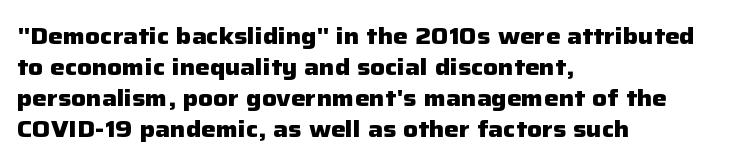
The image shows 23 px bold type, upright; set left-aligned, normal line spacing (1.35x), normal letter spacing, not underlined.
